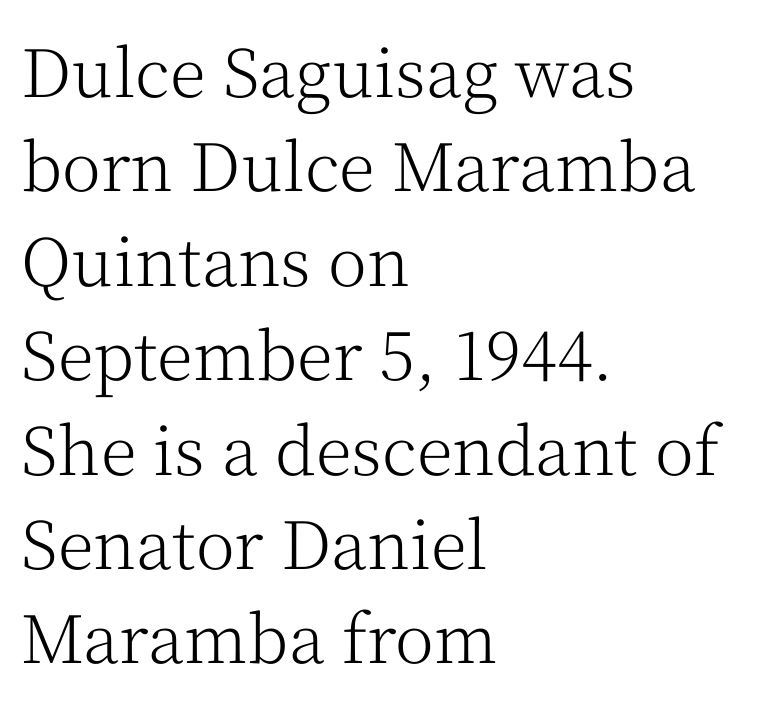
Q: Is the text bold? A: No.
Q: Is the text italic (slanted)? A: No, it is upright.
Q: Is the typeface a serif or a sans-serif typeface? A: Serif.
Q: Is the text underlined? A: No.
Q: How is the paragraph aligned? A: Left-aligned.
Q: Is the spacing between letters normal or unusually wide? A: Normal.
Q: Is the spacing between lines tight, normal or loose? A: Normal.
Q: Width (condensed, normal, or wide)? A: Normal.
Q: Stroke contrast? A: Medium.
Q: x-height? A: Medium.
Q: Monospaced? A: No.
